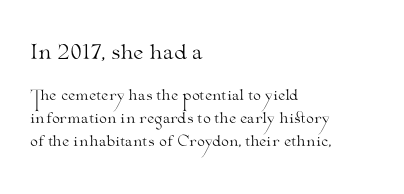
The rendering keeps characters at their native spacing. Do the letters lean? They stand straight. On a weight scale, this lands at 450 or below. Any mark beneath the type? The region is blank. Which chunk is bigger? The first one — the top block dwarfs the bottom. Leading: standard.
